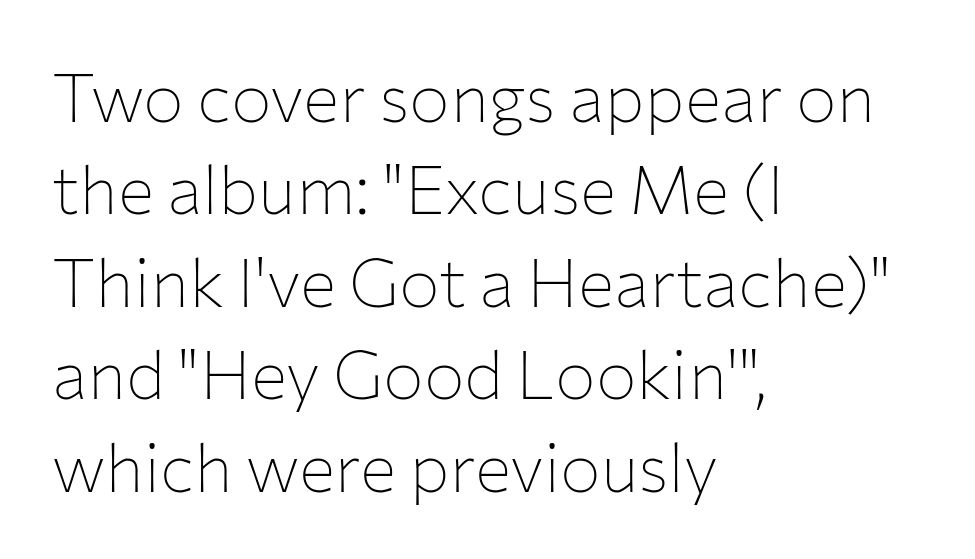
{"serif": "no", "italic": "no", "bold": "no", "weight": "thin", "width": "normal", "stroke_contrast": "low", "x_height": "medium", "monospaced": "no", "underline": "no", "align": "left", "line_spacing": "normal", "line_spacing_ratio": 1.36, "letter_spacing": "normal", "letter_spacing_em": 0.0, "glyph_px": 68}
